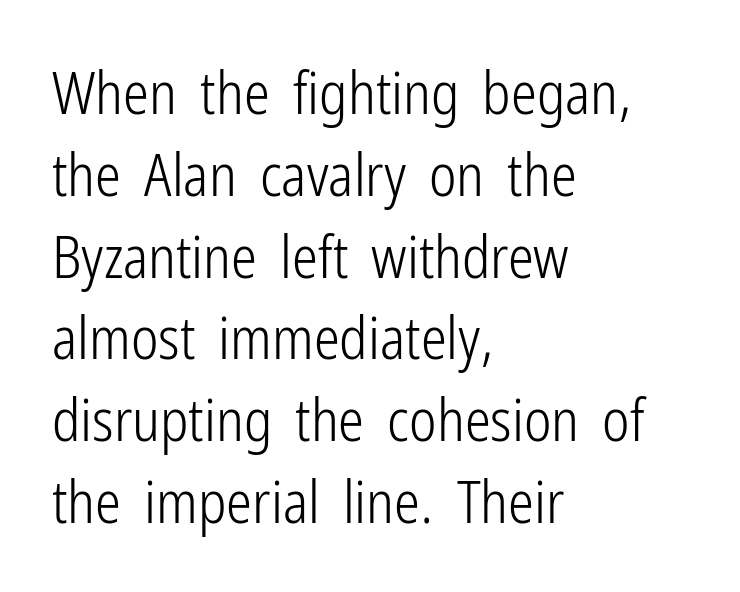
The image shows 58 px light, condensed sans-serif type, upright; set left-aligned, normal line spacing (1.41x), normal letter spacing, not underlined; low stroke contrast and a medium x-height.
